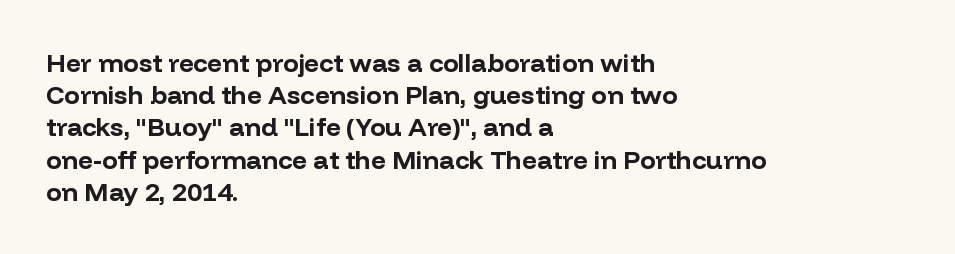
{"italic": "no", "bold": "yes", "underline": "no", "align": "left", "line_spacing_ratio": 1.24, "letter_spacing": "normal", "letter_spacing_em": 0.0, "glyph_px": 26}
